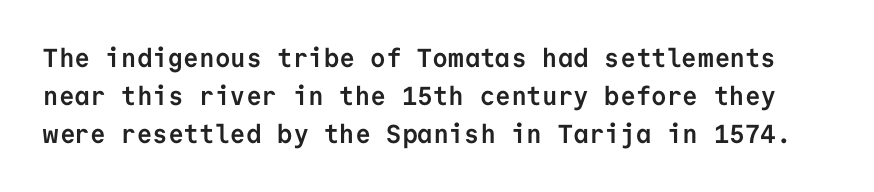
Q: Is the text bold? A: Yes.
Q: Is the text italic (slanted)? A: No, it is upright.
Q: Is the text underlined? A: No.
Q: Is the spacing between letters normal or unusually wide? A: Normal.
Q: Is the spacing between lines tight, normal or loose? A: Normal.
